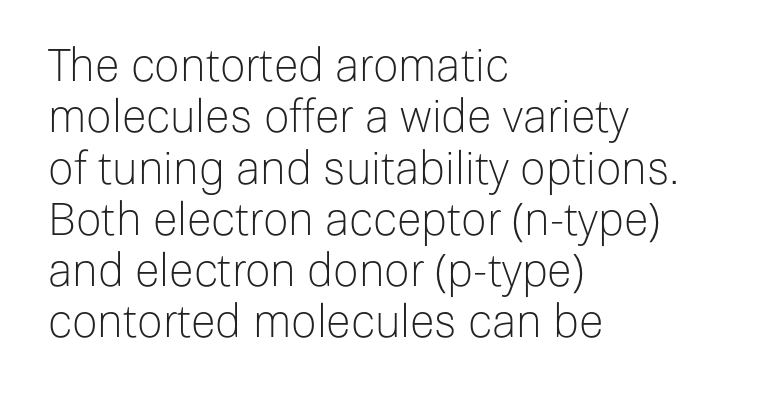
Line beginnings align vertically; line endings do not. Stems here are at most as thick as an everyday book face. Quick note: underline off. This rendering leaves character spacing at its baseline value.
